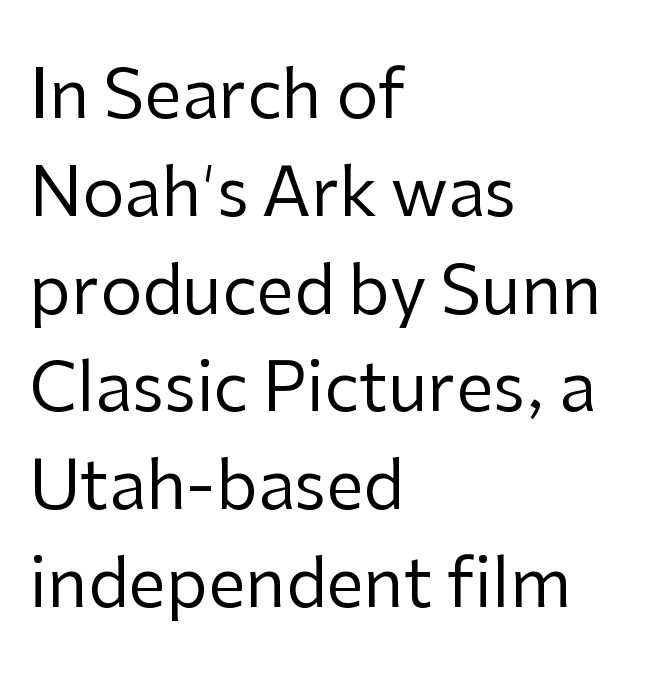
The image shows 67 px regular-weight sans-serif type, upright; set left-aligned, normal line spacing (1.46x), normal letter spacing, not underlined; low stroke contrast and a medium x-height.
